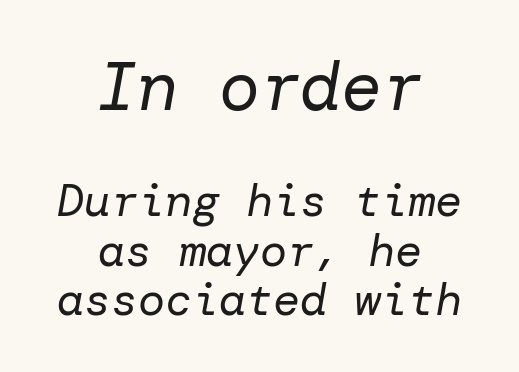
Q: Is the text bold? A: No.
Q: Is the text italic (slanted)? A: Yes, it leans right by about 10 degrees.
Q: Is the text underlined? A: No.
Q: How is the paragraph aligned? A: Centered.
Q: Is the spacing between letters normal or unusually wide? A: Normal.
Q: Is the spacing between lines tight, normal or loose? A: Tight.
Q: Which block of text is set in a larger size, the first (top) or the second (bottom)? A: The first (top) one.
Q: Width (condensed, normal, or wide)? A: Normal.
Q: Stroke contrast? A: Low.
Q: x-height? A: Medium.
